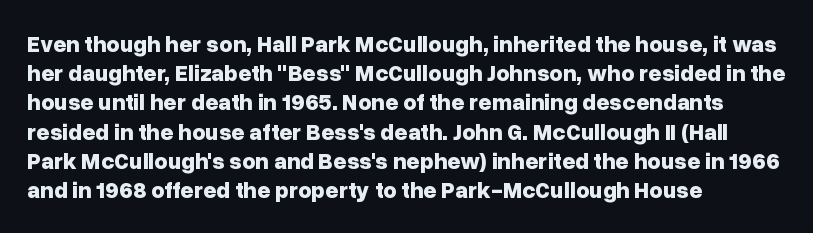
Is the block centered? No — it sits flush against the left margin. Strong, thick strokes mark this as bold type. Plain, unruled lines of type. Nothing unusual about the tracking: characters are spaced as the font intends. When letters stand straight like this, we call the style roman or upright. One glance says typical: line gaps are just what's usual.
